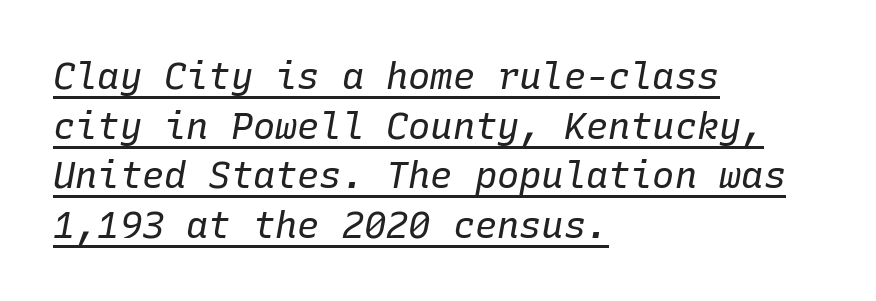
{"italic": "yes", "lean": "right", "slant_degrees": 10, "bold": "no", "weight": "regular", "width": "normal", "stroke_contrast": "low", "x_height": "medium", "monospaced": "yes", "underline": "yes", "align": "left", "line_spacing": "normal", "line_spacing_ratio": 1.34, "letter_spacing": "normal", "letter_spacing_em": 0.0, "glyph_px": 37}
